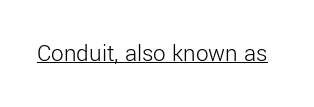
{"italic": "no", "bold": "no", "underline": "yes", "letter_spacing": "normal", "letter_spacing_em": 0.0, "glyph_px": 25}
